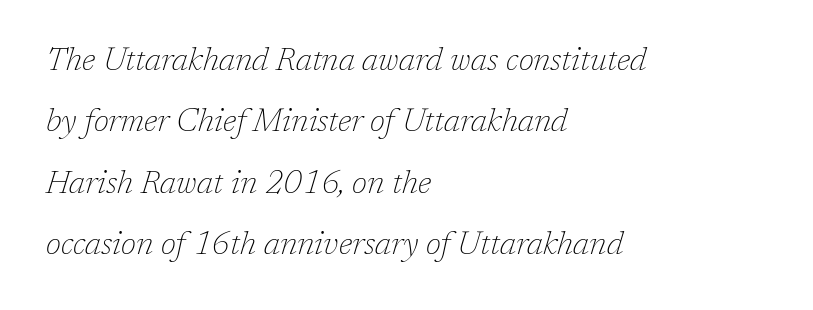
The image shows 32 px thin serif type, italic (leaning right); set left-aligned, loose line spacing (1.92x), normal letter spacing, not underlined; low stroke contrast and a medium x-height.
